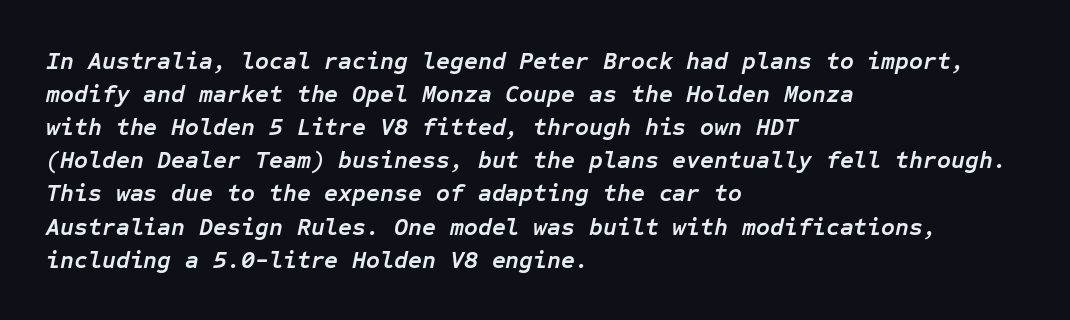
Letters rest on an invisible, unmarked baseline. The lettering tilts uniformly, giving the passage an italic look. Stroke thickness is high; the sample reads as a true bold. One-word summary of the alignment: left. Regarding leading, the lines here are spaced in the standard way.
